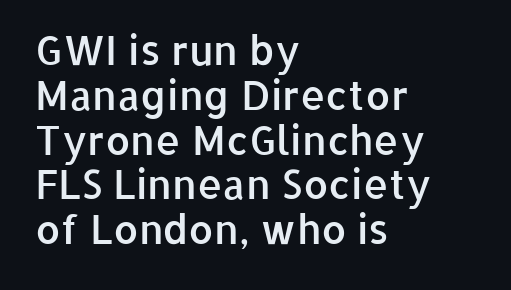
Typeset ragged right — the left edge is the straight one. Any mark beneath the type? The region is blank. Observe the absence of serifs on each vertical stroke in this sample. Compared with an ordinary text face, these strokes are moderately heavier — a semibold. What stands out about the letter spacing? Nothing — it is the standard amount.
